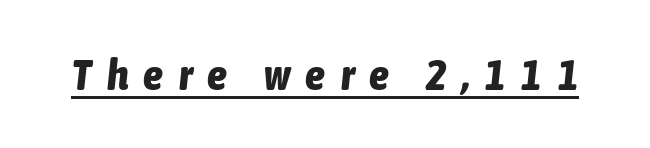
{"italic": "yes", "lean": "right", "slant_degrees": 6, "bold": "yes", "weight": "bold", "width": "condensed", "stroke_contrast": "low", "x_height": "medium", "monospaced": "no", "underline": "yes", "letter_spacing": "wide", "letter_spacing_em": 0.35, "glyph_px": 44}
